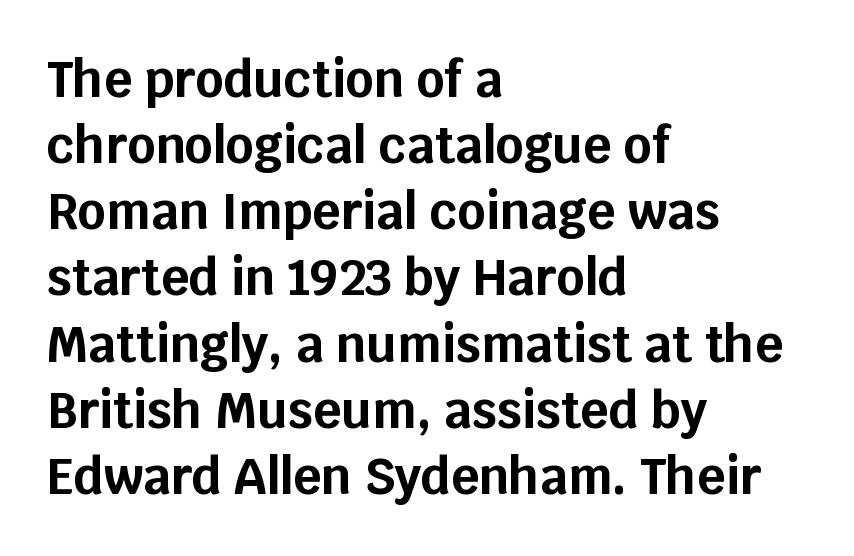
{"serif": "no", "italic": "no", "bold": "yes", "weight": "bold", "width": "normal", "stroke_contrast": "low", "x_height": "large", "monospaced": "no", "underline": "no", "align": "left", "line_spacing": "normal", "line_spacing_ratio": 1.35, "letter_spacing": "normal", "letter_spacing_em": 0.0, "glyph_px": 49}
